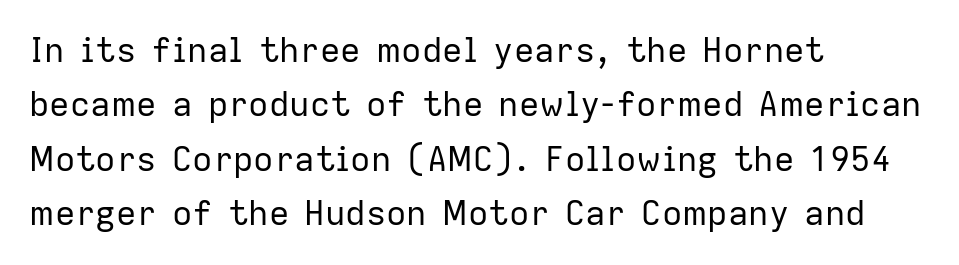
Caption: multi-line text, flush left, ragged right. Lines of text with bare space underneath. The line texture is even and compact thanks to regular tracking. Posture: vertical. What kind of face is this? One without serifs — a sans. Character widths vary here, with narrow letters taking less room than wide ones.
